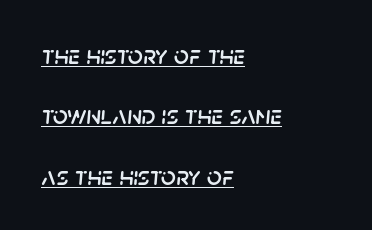
{"italic": "yes", "lean": "right", "slant_degrees": 5, "underline": "yes", "align": "left", "line_spacing": "loose", "line_spacing_ratio": 2.32, "letter_spacing": "normal", "letter_spacing_em": 0.0, "glyph_px": 26}
